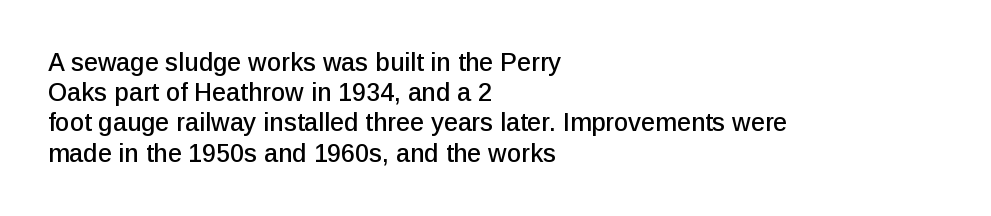
Q: Is the text italic (slanted)? A: No, it is upright.
Q: Is the text underlined? A: No.
Q: How is the paragraph aligned? A: Left-aligned.
Q: Is the spacing between letters normal or unusually wide? A: Normal.
